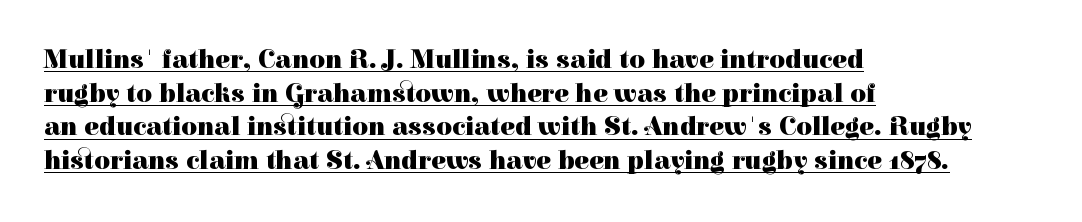
The image shows 27 px bold type, upright; set left-aligned, normal line spacing (1.25x), normal letter spacing, underlined.
